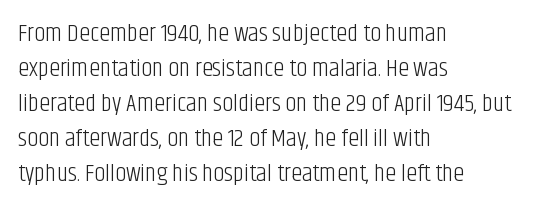
The image shows 25 px text type, upright; set left-aligned, normal line spacing (1.4x), normal letter spacing, not underlined.
